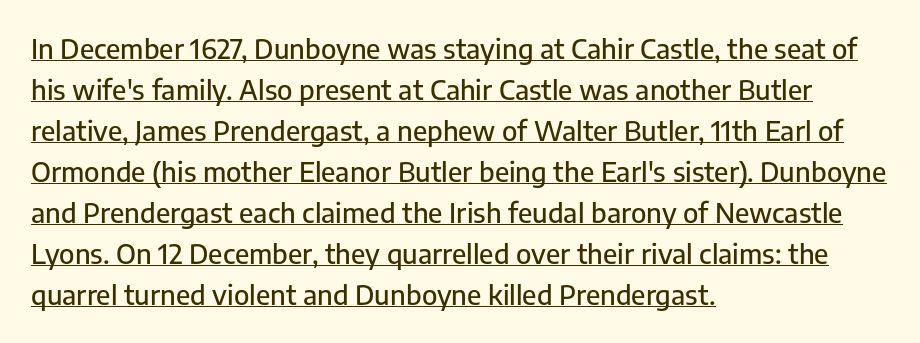
The image shows 27 px text type, upright; set left-aligned, normal line spacing (1.52x), normal letter spacing, underlined.
